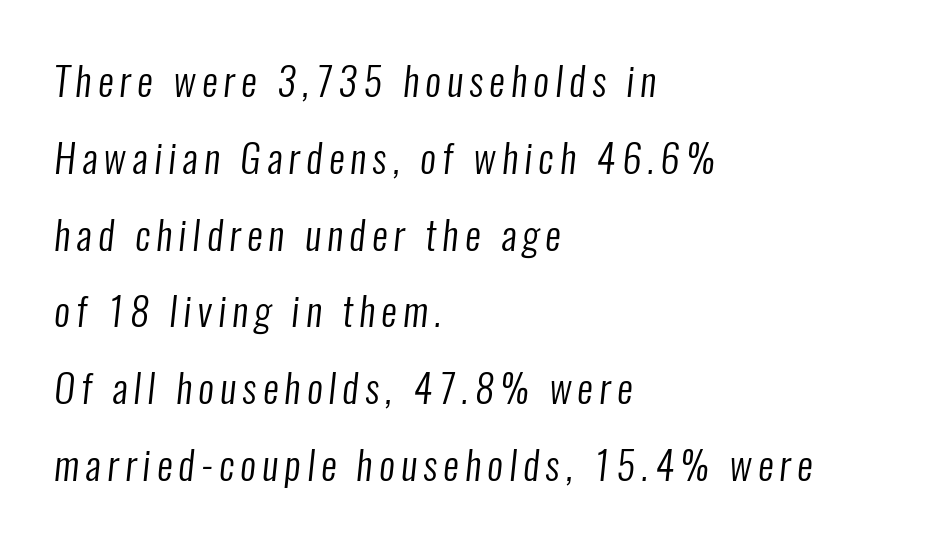
{"serif": "no", "bold": "no", "weight": "regular", "width": "condensed", "stroke_contrast": "low", "x_height": "medium", "monospaced": "no", "underline": "no", "align": "left", "line_spacing": "loose", "line_spacing_ratio": 1.97, "glyph_px": 39}
